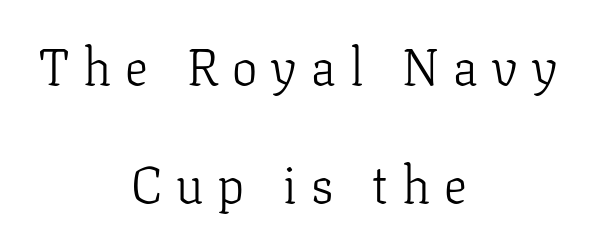
{"serif": "yes", "italic": "no", "bold": "no", "weight": "light", "width": "normal", "stroke_contrast": "low", "x_height": "medium", "monospaced": "no", "underline": "no", "align": "center", "line_spacing": "loose", "line_spacing_ratio": 2.31, "letter_spacing": "wide", "letter_spacing_em": 0.27, "glyph_px": 51}
